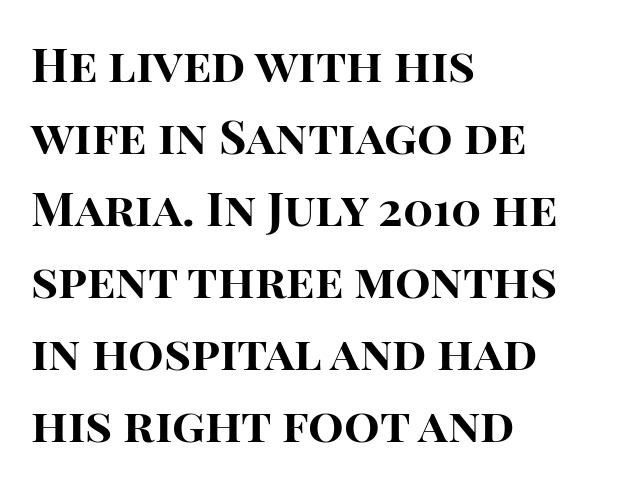
The image shows 47 px bold sans-serif type, upright; set left-aligned, normal line spacing (1.53x), normal letter spacing, not underlined; high stroke contrast and a large x-height.
